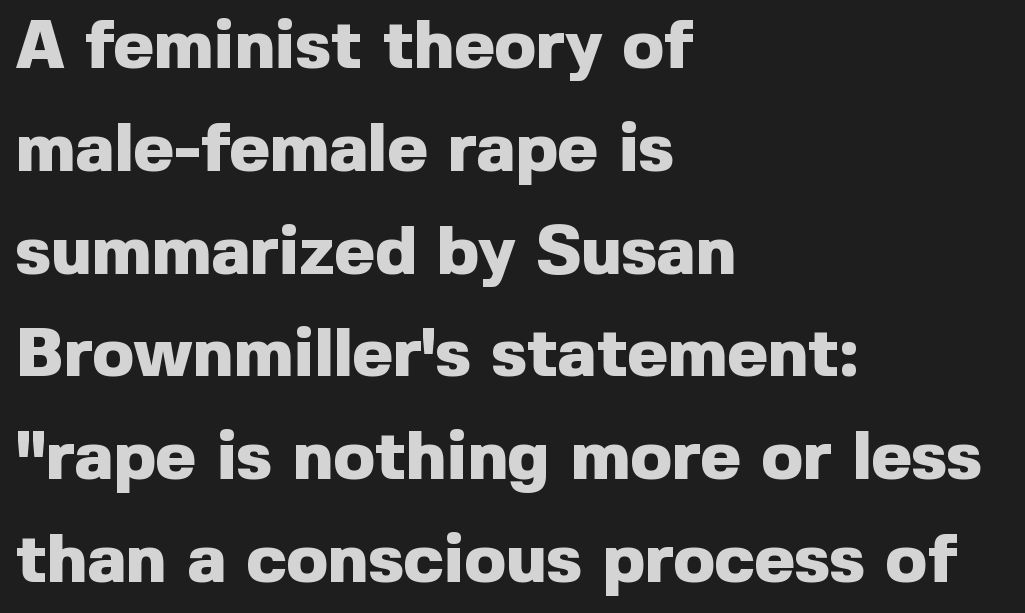
Q: Is the text bold? A: Yes.
Q: Is the text italic (slanted)? A: No, it is upright.
Q: Is the typeface a serif or a sans-serif typeface? A: Sans-serif.
Q: Is the text underlined? A: No.
Q: How is the paragraph aligned? A: Left-aligned.
Q: Is the spacing between letters normal or unusually wide? A: Normal.
Q: Is the spacing between lines tight, normal or loose? A: Normal.
Q: Width (condensed, normal, or wide)? A: Normal.
Q: x-height? A: Medium.
Q: Monospaced? A: No.
